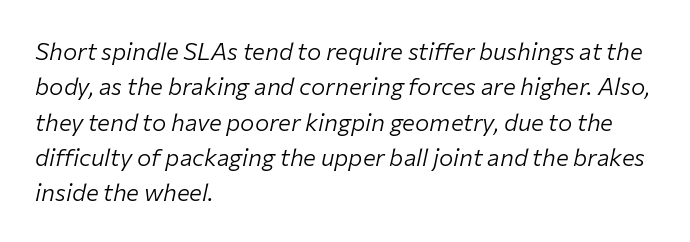
The image shows 24 px text type, italic (leaning right); set left-aligned, normal line spacing (1.47x), normal letter spacing, not underlined.
